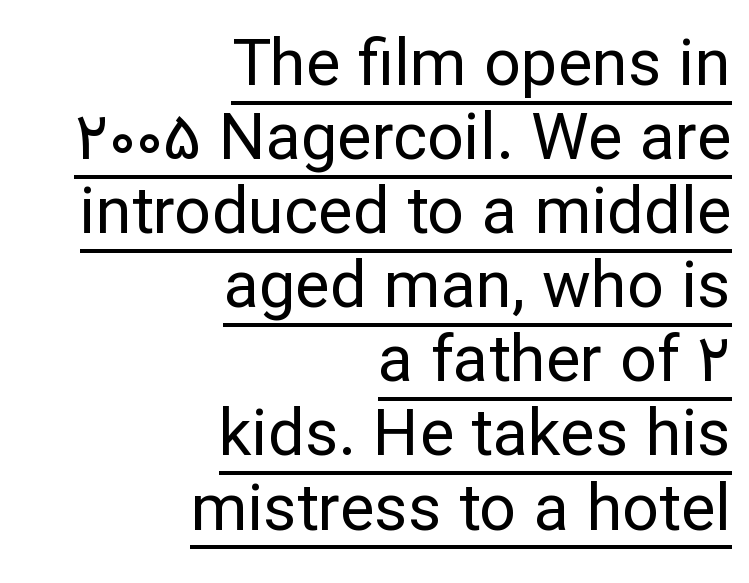
{"serif": "no", "italic": "no", "bold": "no", "weight": "regular", "width": "normal", "stroke_contrast": "low", "x_height": "medium", "monospaced": "no", "underline": "yes", "align": "right", "line_spacing": "tight", "line_spacing_ratio": 1.14, "letter_spacing": "normal", "letter_spacing_em": 0.0, "glyph_px": 65}
